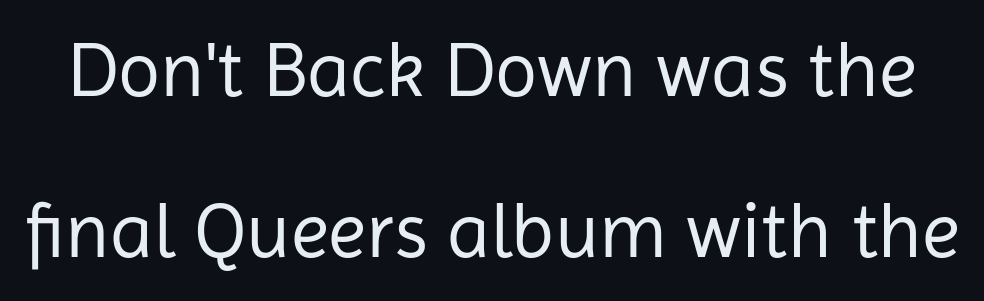
The image shows 78 px regular-weight sans-serif type, upright; set loose line spacing (2.07x), normal letter spacing, not underlined; low stroke contrast and a medium x-height.
